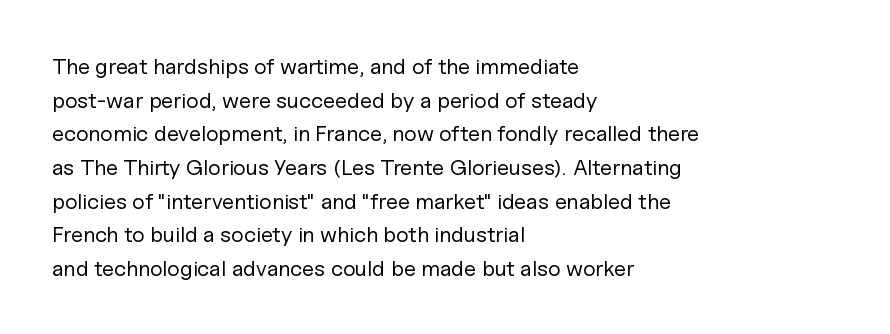
The image shows 22 px text type, upright; set left-aligned, normal line spacing (1.53x), normal letter spacing, not underlined.
